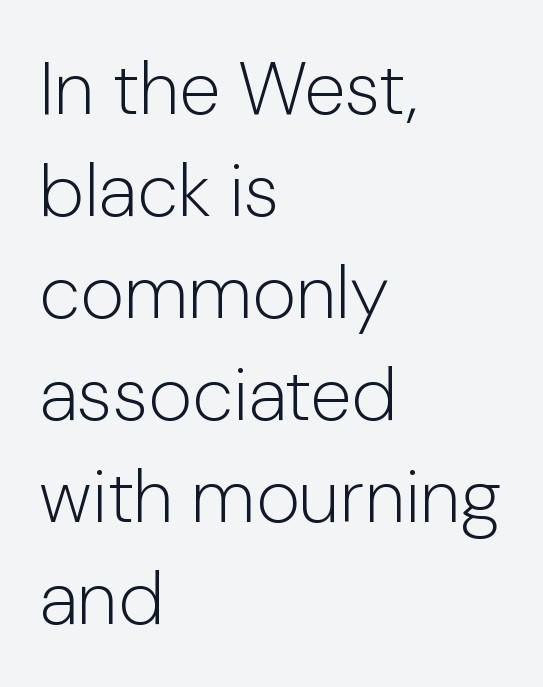
The image shows 75 px light sans-serif type, upright; set left-aligned, normal line spacing (1.36x), normal letter spacing, not underlined; low stroke contrast and a medium x-height.
